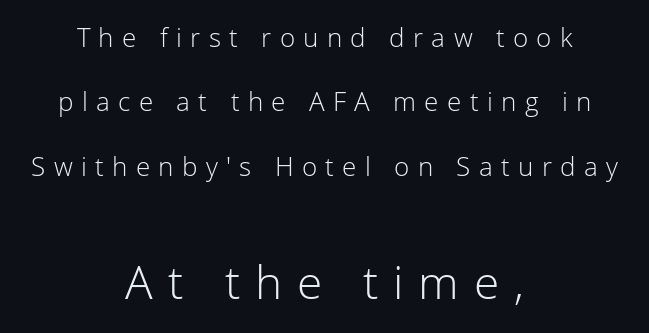
Q: Is the text bold? A: No.
Q: Is the text italic (slanted)? A: No, it is upright.
Q: Is the typeface a serif or a sans-serif typeface? A: Sans-serif.
Q: Is the text underlined? A: No.
Q: How is the paragraph aligned? A: Centered.
Q: Is the spacing between letters normal or unusually wide? A: Unusually wide.
Q: Is the spacing between lines tight, normal or loose? A: Loose.
Q: Which block of text is set in a larger size, the first (top) or the second (bottom)? A: The second (bottom) one.
Q: Width (condensed, normal, or wide)? A: Normal.
Q: Stroke contrast? A: Low.
Q: x-height? A: Medium.
Q: Monospaced? A: No.
